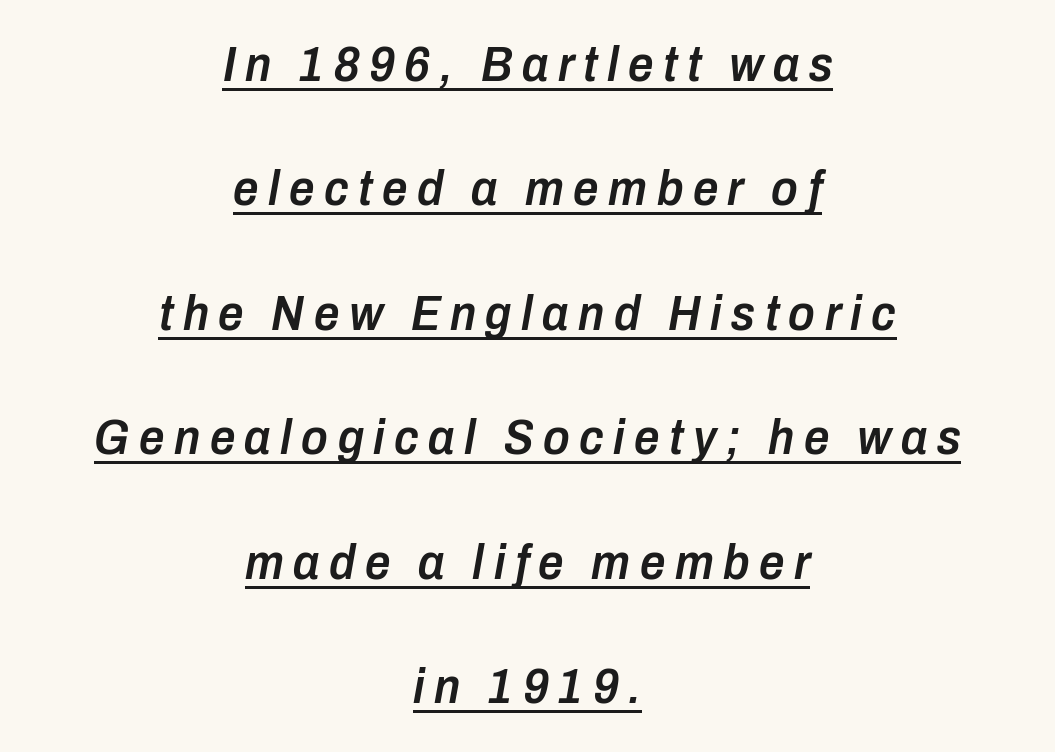
Q: Is the text bold? A: Semi-bold.
Q: Is the text italic (slanted)? A: Yes, it leans right by about 10 degrees.
Q: Is the text underlined? A: Yes.
Q: How is the paragraph aligned? A: Centered.
Q: Is the spacing between lines tight, normal or loose? A: Loose.
Q: Width (condensed, normal, or wide)? A: Condensed.
Q: Stroke contrast? A: Low.
Q: x-height? A: Medium.
Q: Monospaced? A: No.
